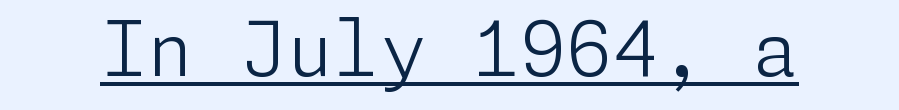
{"serif": "no", "italic": "no", "bold": "no", "weight": "light", "width": "normal", "stroke_contrast": "low", "x_height": "medium", "underline": "yes", "letter_spacing": "normal", "letter_spacing_em": 0.0, "glyph_px": 75}
